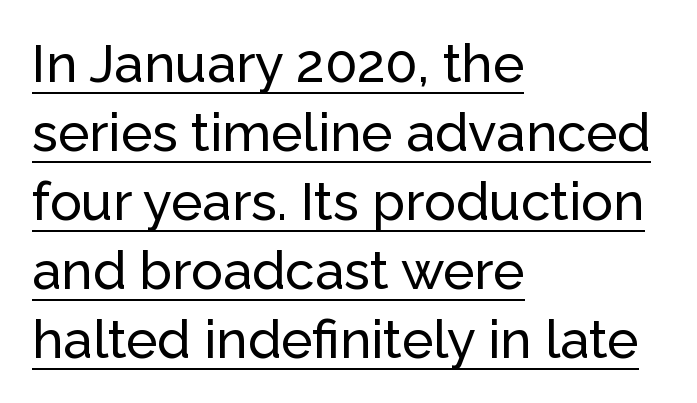
Q: Is the text italic (slanted)? A: No, it is upright.
Q: Is the typeface a serif or a sans-serif typeface? A: Sans-serif.
Q: Is the text underlined? A: Yes.
Q: How is the paragraph aligned? A: Left-aligned.
Q: Is the spacing between letters normal or unusually wide? A: Normal.
Q: Is the spacing between lines tight, normal or loose? A: Normal.
Q: Width (condensed, normal, or wide)? A: Normal.
Q: Stroke contrast? A: Low.
Q: x-height? A: Medium.
Q: Monospaced? A: No.
